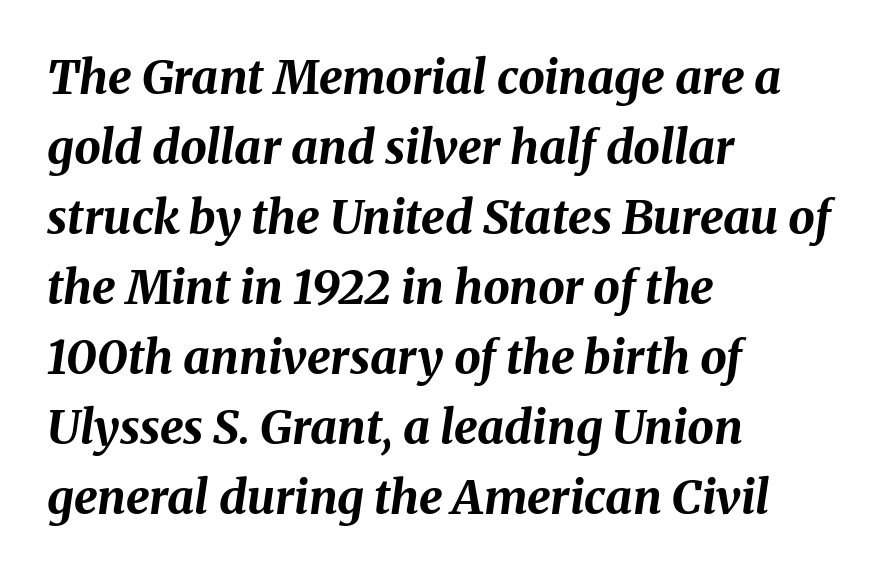
{"italic": "yes", "lean": "right", "slant_degrees": 8, "bold": "yes", "weight": "bold", "width": "normal", "stroke_contrast": "medium", "x_height": "medium", "monospaced": "no", "underline": "no", "align": "left", "line_spacing": "normal", "line_spacing_ratio": 1.49, "letter_spacing": "normal", "letter_spacing_em": 0.0, "glyph_px": 47}
